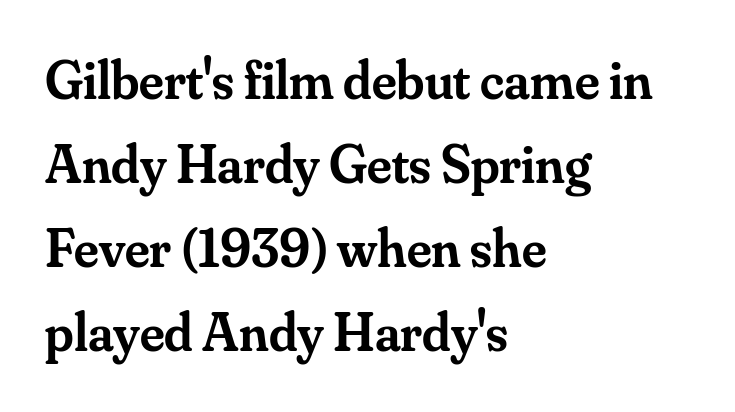
Nobody drew a line under any word here. You can tell it's not italic because the verticals are truly vertical. Here the glyphs are tracked normally, forming tight word shapes. Proportional: the letters do not fall into vertical columns. Little horizontal feet cap the strokes, marking this as serif type.
